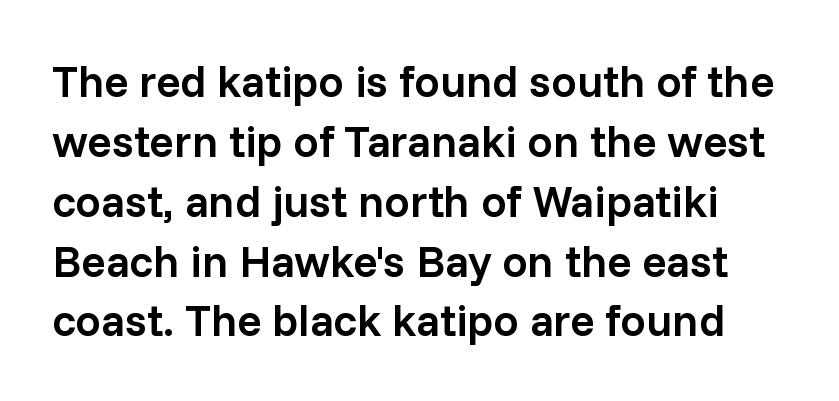
{"serif": "no", "italic": "no", "bold": "semi", "weight": "semibold", "width": "normal", "stroke_contrast": "low", "x_height": "medium", "monospaced": "no", "underline": "no", "line_spacing": "normal", "line_spacing_ratio": 1.33, "letter_spacing": "normal", "letter_spacing_em": 0.0, "glyph_px": 45}
